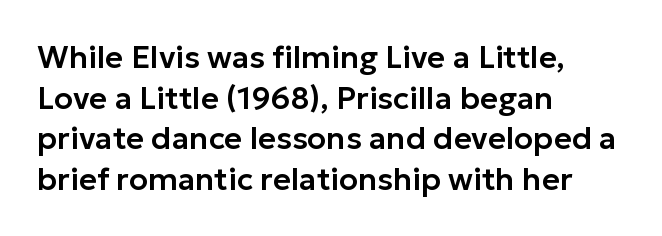
No word sits above an underline. Is there much room between lines? A standard amount, neither cramped nor airy. You could not count columns in this text — the font is proportionally spaced. Casual observation: everything's shoved over to the left.
